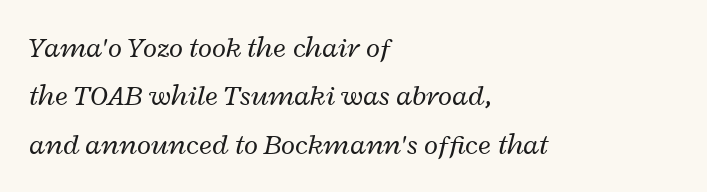
Stroke thickness stays within the range of a standard reading face or lighter. Beneath every word, the page is bare. Left-aligned paragraph, ragged on the right. One glance says typical: line gaps are just what's usual.
